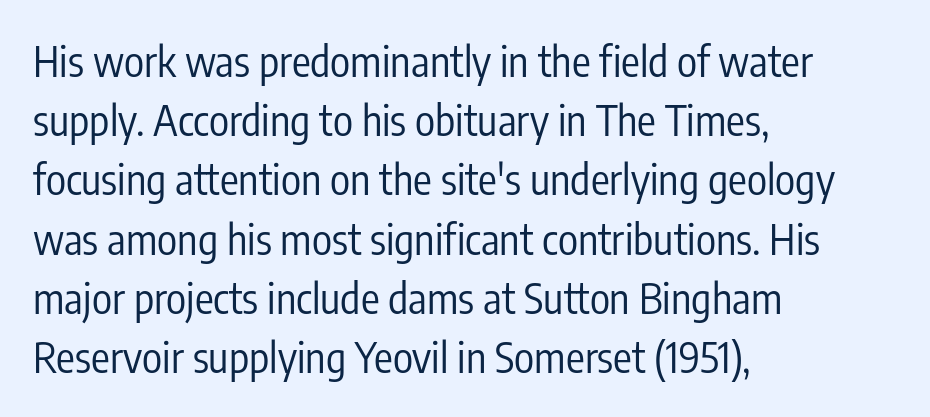
{"serif": "no", "italic": "no", "bold": "no", "weight": "regular", "width": "condensed", "stroke_contrast": "low", "x_height": "medium", "monospaced": "no", "underline": "no", "align": "left", "line_spacing": "normal", "line_spacing_ratio": 1.41, "letter_spacing": "normal", "letter_spacing_em": 0.0, "glyph_px": 42}
